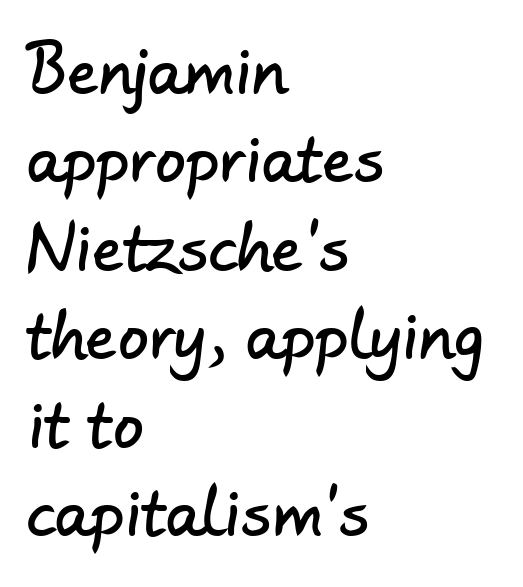
{"serif": "no", "width": "normal", "stroke_contrast": "low", "x_height": "small", "monospaced": "no", "underline": "no", "align": "left", "line_spacing": "normal", "line_spacing_ratio": 1.45, "letter_spacing": "normal", "letter_spacing_em": 0.0, "glyph_px": 61}
